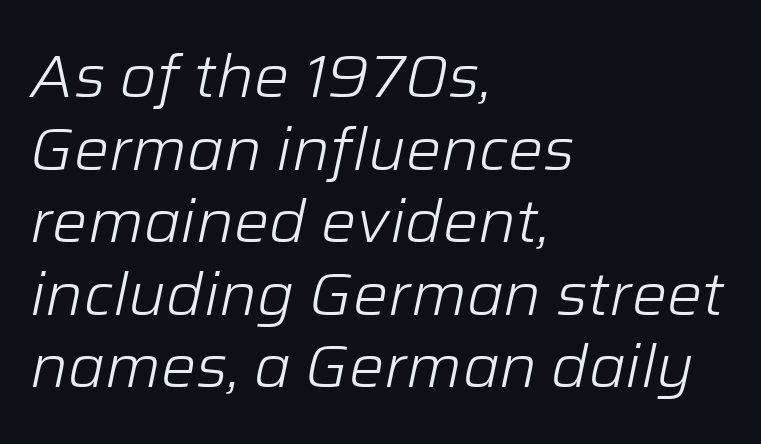
Q: Is the text bold? A: No.
Q: Is the text italic (slanted)? A: Yes, it leans right by about 12 degrees.
Q: Is the text underlined? A: No.
Q: How is the paragraph aligned? A: Left-aligned.
Q: Is the spacing between letters normal or unusually wide? A: Normal.
Q: Width (condensed, normal, or wide)? A: Normal.
Q: Stroke contrast? A: Low.
Q: x-height? A: Medium.
Q: Monospaced? A: No.
